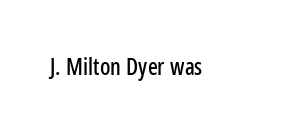
{"italic": "no", "underline": "no", "letter_spacing": "normal", "letter_spacing_em": 0.0, "glyph_px": 23}
